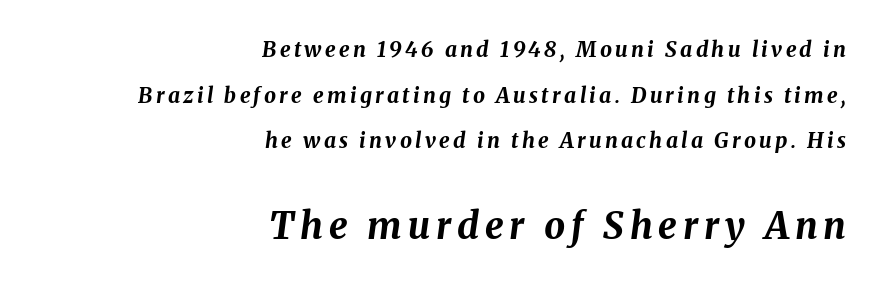
The image shows 37 px bold type, italic (leaning right); set right-aligned, loose line spacing (2.17x), not underlined; the second (bottom) block is 1.76x larger; medium stroke contrast and a medium x-height.
